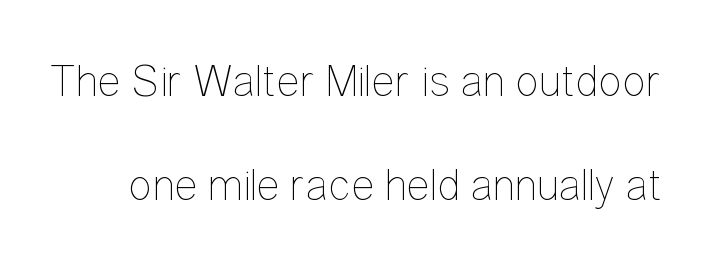
{"italic": "no", "bold": "no", "weight": "thin", "width": "condensed", "stroke_contrast": "low", "x_height": "medium", "monospaced": "no", "underline": "no", "line_spacing": "loose", "line_spacing_ratio": 2.31, "letter_spacing": "normal", "letter_spacing_em": 0.0, "glyph_px": 45}
